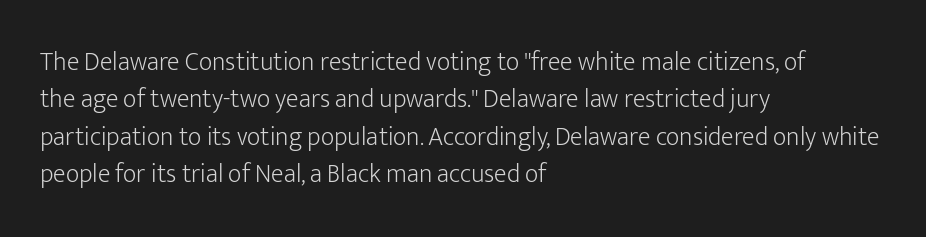
Q: Is the text bold? A: No.
Q: Is the text italic (slanted)? A: No, it is upright.
Q: Is the text underlined? A: No.
Q: How is the paragraph aligned? A: Left-aligned.
Q: Is the spacing between letters normal or unusually wide? A: Normal.
Q: Is the spacing between lines tight, normal or loose? A: Normal.
